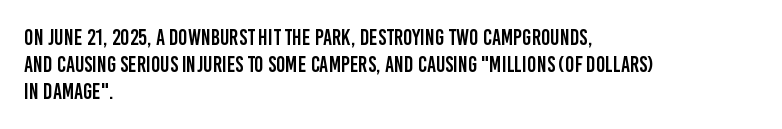
{"italic": "no", "underline": "no", "align": "left", "line_spacing_ratio": 1.22, "letter_spacing": "normal", "letter_spacing_em": 0.0, "glyph_px": 22}
